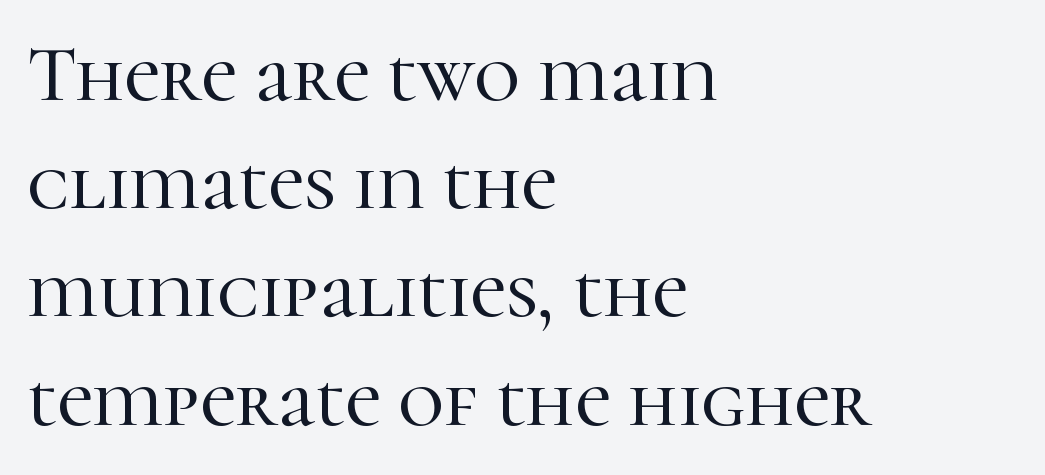
Q: Is the text italic (slanted)? A: No, it is upright.
Q: Is the typeface a serif or a sans-serif typeface? A: Serif.
Q: Is the text underlined? A: No.
Q: How is the paragraph aligned? A: Left-aligned.
Q: Is the spacing between letters normal or unusually wide? A: Normal.
Q: Is the spacing between lines tight, normal or loose? A: Normal.
Q: Width (condensed, normal, or wide)? A: Normal.
Q: Stroke contrast? A: High.
Q: x-height? A: Medium.
Q: Monospaced? A: No.
